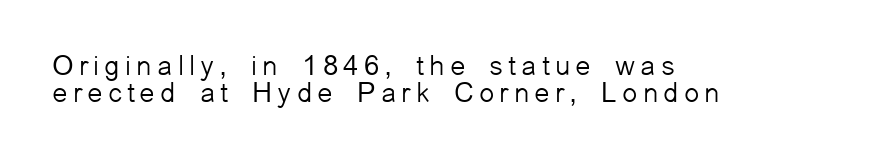
The image shows 28 px light sans-serif type, upright; set left-aligned, tight line spacing (0.97x), not underlined; low stroke contrast and a medium x-height.
